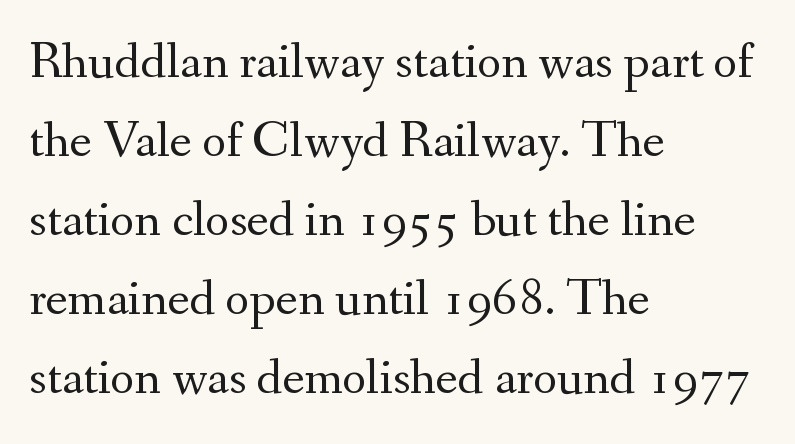
The image shows 52 px regular-weight serif type, upright; set left-aligned, normal line spacing (1.52x), normal letter spacing, not underlined; medium stroke contrast and a small x-height.
